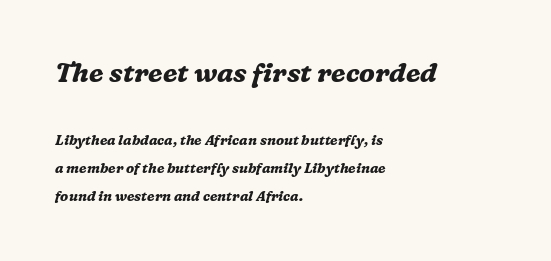
Q: Is the text bold? A: Yes.
Q: Is the text italic (slanted)? A: Yes, it leans right by about 16 degrees.
Q: Is the text underlined? A: No.
Q: How is the paragraph aligned? A: Left-aligned.
Q: Is the spacing between letters normal or unusually wide? A: Normal.
Q: Is the spacing between lines tight, normal or loose? A: Loose.
Q: Which block of text is set in a larger size, the first (top) or the second (bottom)? A: The first (top) one.
